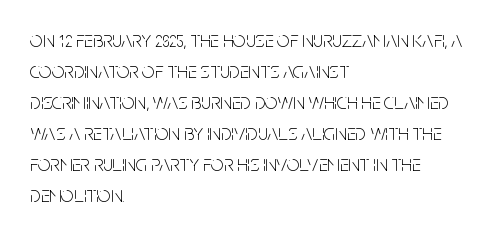
{"italic": "no", "bold": "no", "underline": "no", "align": "left", "line_spacing": "normal", "line_spacing_ratio": 1.41, "letter_spacing": "normal", "letter_spacing_em": 0.0, "glyph_px": 22}
